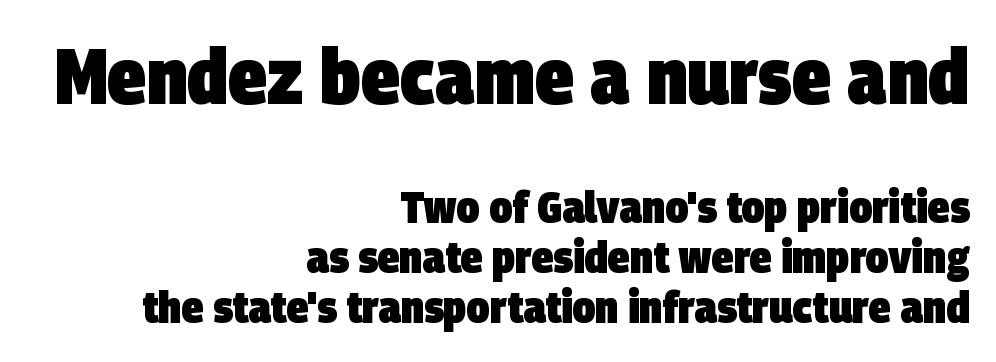
Does the weight exceed regular? Yes, all the way to bold. Line endings align vertically; line beginnings do not. You could barely slide anything between these rows. Glance below the letters and you will spot only blank space. Varying glyph widths throughout — classic text-font behaviour.
